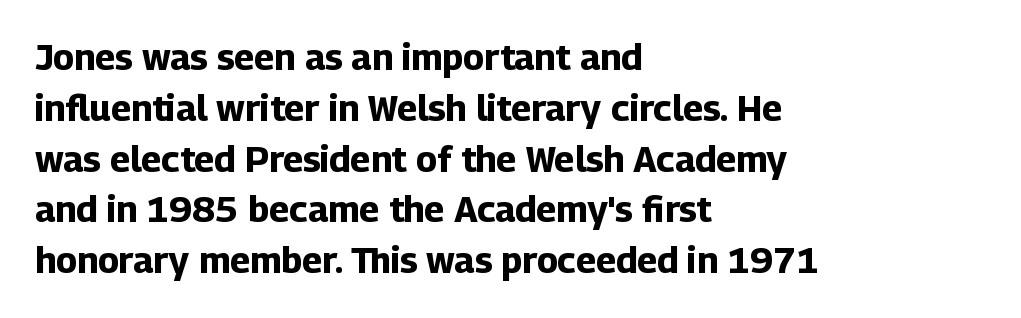
Look at the bottom of the vertical strokes: they stop flat, with no serifs. Rendered with straight, roman letterforms. The gap between lines stays unmarked. What weight is shown? A full bold with thick strokes. Summary of vertical rhythm: regular, with standard interline spacing. Spacing verdict: proportional, widths tailored to each character.
